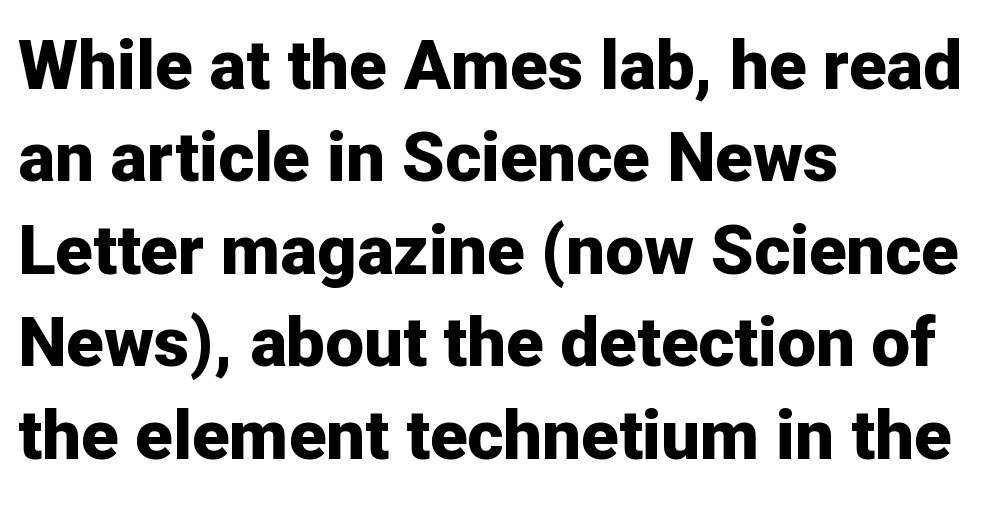
{"serif": "no", "italic": "no", "bold": "yes", "weight": "bold", "width": "normal", "stroke_contrast": "low", "x_height": "medium", "monospaced": "no", "underline": "no", "align": "left", "line_spacing": "normal", "line_spacing_ratio": 1.34, "letter_spacing": "normal", "letter_spacing_em": 0.0, "glyph_px": 69}
